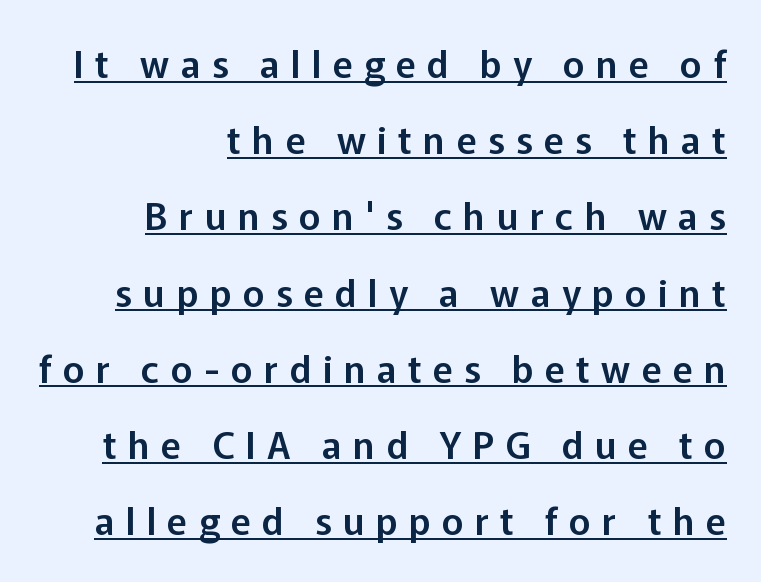
{"serif": "no", "italic": "no", "width": "normal", "stroke_contrast": "low", "x_height": "medium", "monospaced": "no", "underline": "yes", "align": "right", "line_spacing": "loose", "line_spacing_ratio": 2.06, "letter_spacing": "wide", "letter_spacing_em": 0.31, "glyph_px": 37}
